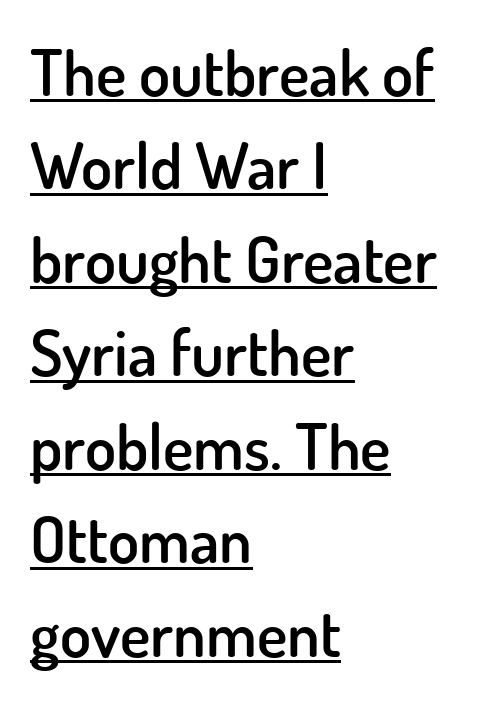
{"serif": "no", "italic": "no", "bold": "semi", "weight": "semibold", "width": "normal", "stroke_contrast": "low", "x_height": "small", "monospaced": "no", "underline": "yes", "align": "left", "line_spacing": "normal", "line_spacing_ratio": 1.46, "letter_spacing": "normal", "letter_spacing_em": 0.0, "glyph_px": 64}
